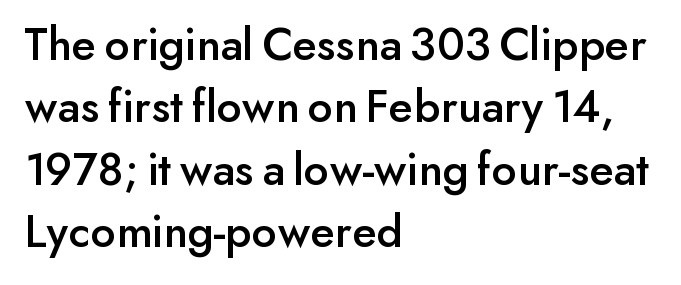
{"serif": "no", "italic": "no", "width": "normal", "stroke_contrast": "low", "x_height": "small", "monospaced": "no", "underline": "no", "align": "left", "line_spacing": "normal", "line_spacing_ratio": 1.3, "letter_spacing": "normal", "letter_spacing_em": 0.0, "glyph_px": 48}
